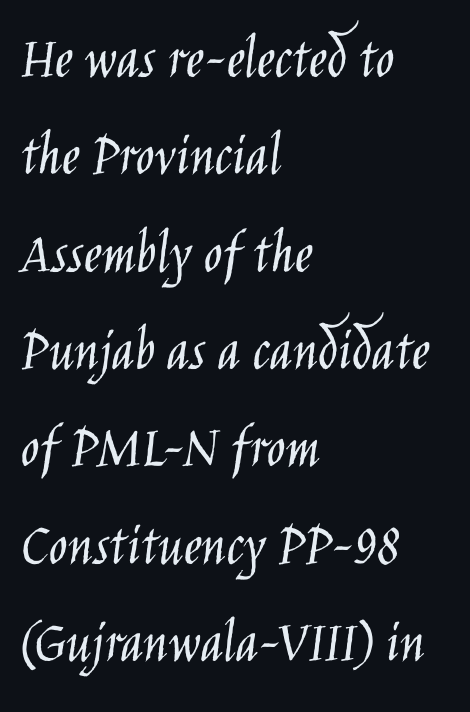
{"serif": "no", "bold": "no", "weight": "light", "width": "condensed", "stroke_contrast": "low", "x_height": "large", "monospaced": "no", "underline": "no", "align": "left", "line_spacing": "normal", "line_spacing_ratio": 1.57, "letter_spacing": "normal", "letter_spacing_em": 0.0, "glyph_px": 62}
